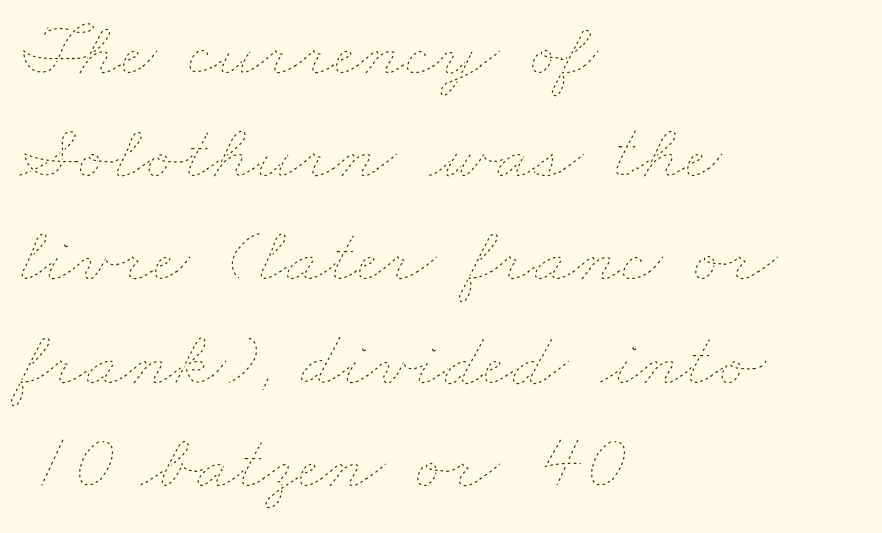
Leading: standard. The characters are drawn with everyday or finer stroke widths. How are the letters spaced? Ordinarily, with no added tracking. Leftover space on each line is placed entirely after the last word.
